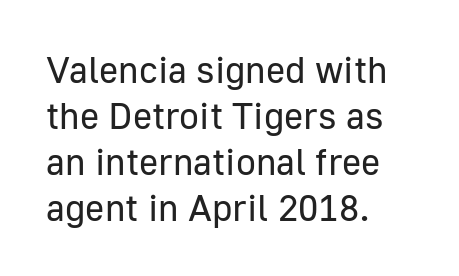
The image shows 37 px regular-weight sans-serif type, upright; set left-aligned, line spacing 1.24x, normal letter spacing, not underlined; low stroke contrast and a medium x-height.
